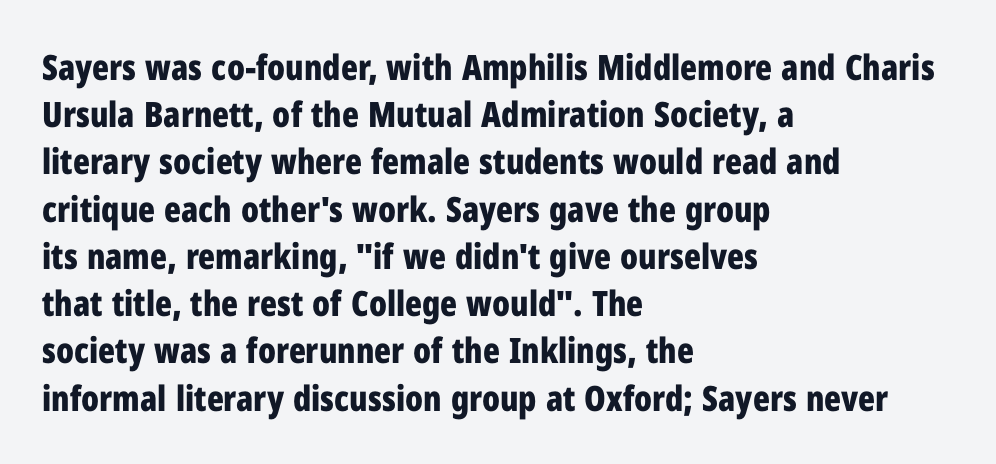
{"serif": "no", "italic": "no", "bold": "yes", "weight": "bold", "width": "condensed", "stroke_contrast": "low", "x_height": "medium", "monospaced": "no", "underline": "no", "align": "left", "line_spacing": "normal", "line_spacing_ratio": 1.35, "letter_spacing": "normal", "letter_spacing_em": 0.0, "glyph_px": 35}
